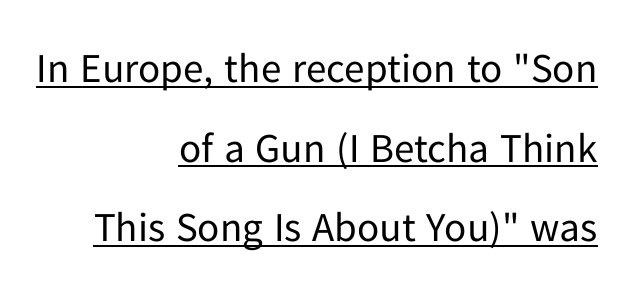
The image shows 41 px regular-weight sans-serif type, upright; set right-aligned, loose line spacing (1.94x), normal letter spacing, underlined; low stroke contrast and a medium x-height.
